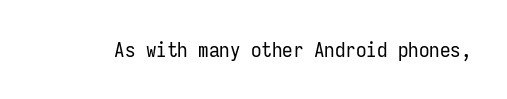
Q: Is the text bold? A: No.
Q: Is the text italic (slanted)? A: No, it is upright.
Q: Is the text underlined? A: No.
Q: Is the spacing between letters normal or unusually wide? A: Normal.
